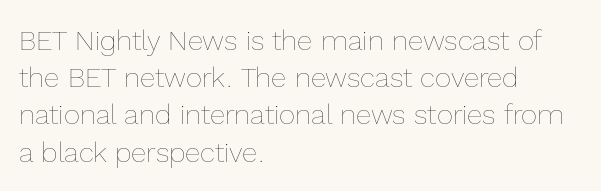
No italicization has been applied; the sample stays upright. The paragraph has a hard left edge and a soft right edge. This sample has the flowing, uneven cadence of proportional lettering. Tracking here is standard; glyphs follow each other at the usual distance. Compared with typical paragraphs, the rows here are spaced about the same. Quick note: underline off.
